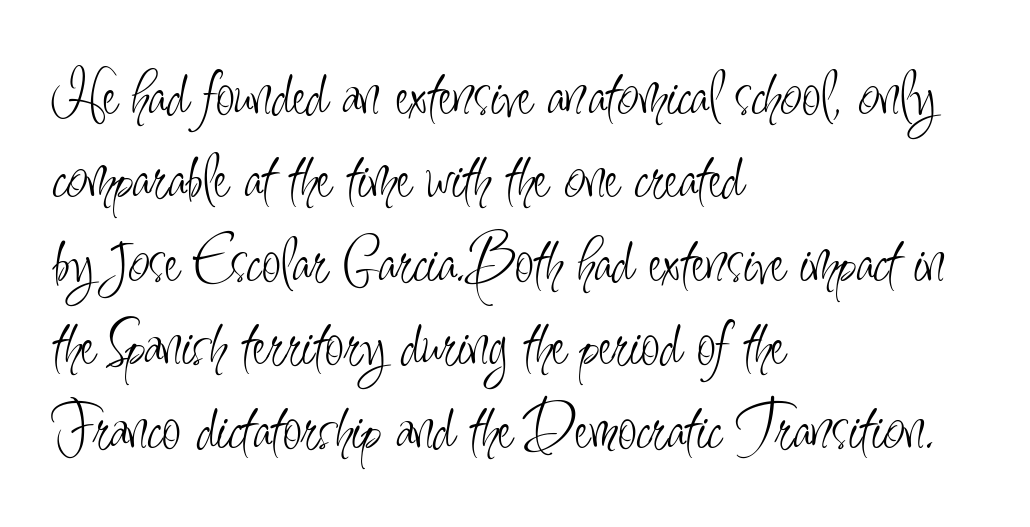
Q: Is the text bold? A: No.
Q: Is the typeface a serif or a sans-serif typeface? A: Sans-serif.
Q: Is the text underlined? A: No.
Q: How is the paragraph aligned? A: Left-aligned.
Q: Is the spacing between letters normal or unusually wide? A: Normal.
Q: Width (condensed, normal, or wide)? A: Condensed.
Q: Stroke contrast? A: Low.
Q: x-height? A: Small.
Q: Monospaced? A: No.
